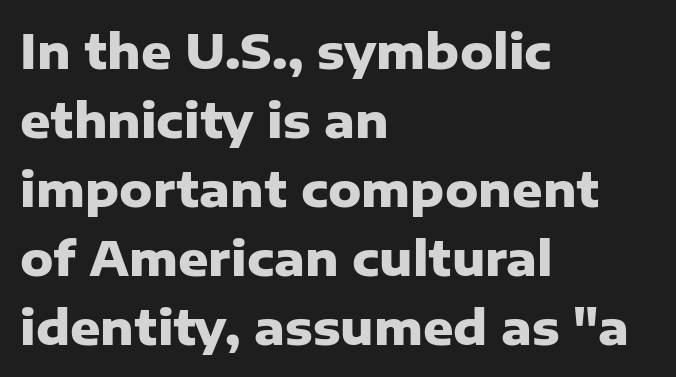
The image shows 47 px heavy sans-serif type, upright; set left-aligned, normal line spacing (1.47x), normal letter spacing, not underlined; low stroke contrast and a medium x-height.
